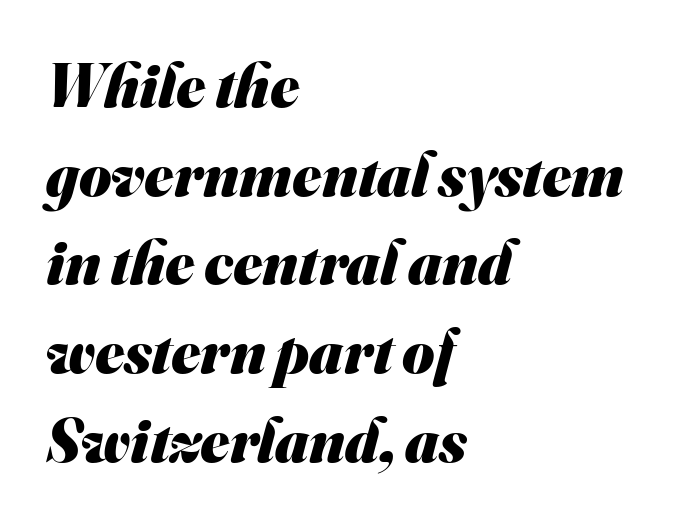
{"serif": "no", "bold": "yes", "weight": "heavy", "width": "normal", "stroke_contrast": "medium", "x_height": "small", "monospaced": "no", "underline": "no", "align": "left", "line_spacing": "normal", "line_spacing_ratio": 1.43, "letter_spacing": "normal", "letter_spacing_em": 0.0, "glyph_px": 62}
